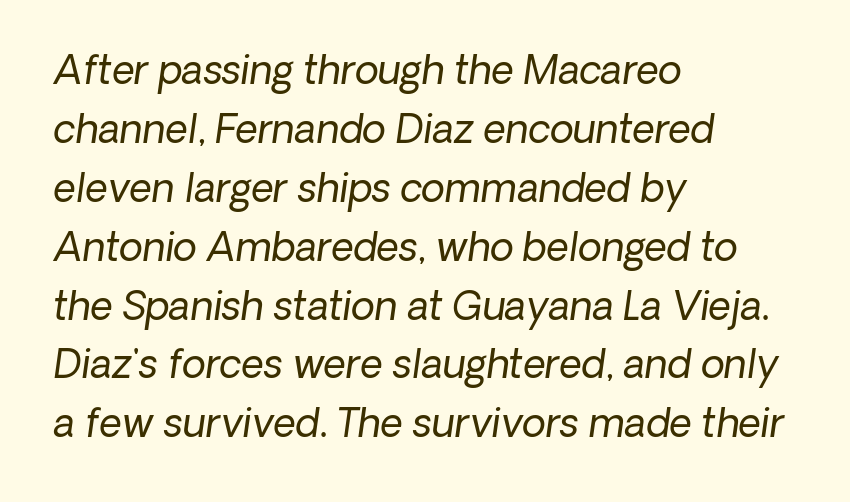
The image shows 39 px regular-weight type, italic (leaning right); set left-aligned, normal line spacing (1.51x), normal letter spacing, not underlined; low stroke contrast and a medium x-height.
